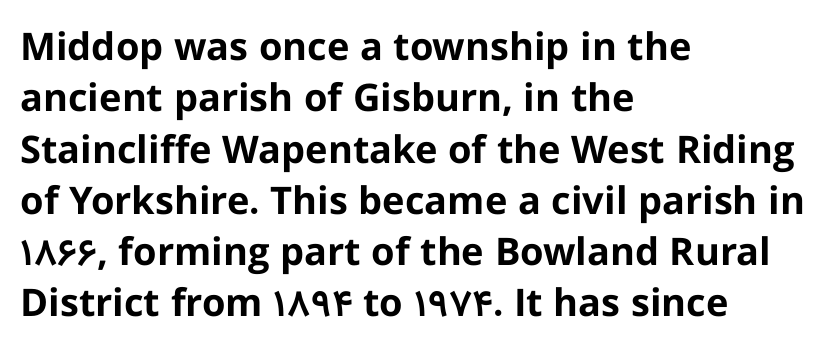
Q: Is the text bold? A: Yes.
Q: Is the text italic (slanted)? A: No, it is upright.
Q: Is the typeface a serif or a sans-serif typeface? A: Sans-serif.
Q: Is the text underlined? A: No.
Q: How is the paragraph aligned? A: Left-aligned.
Q: Is the spacing between letters normal or unusually wide? A: Normal.
Q: Is the spacing between lines tight, normal or loose? A: Normal.
Q: Width (condensed, normal, or wide)? A: Normal.
Q: Stroke contrast? A: Low.
Q: x-height? A: Medium.
Q: Monospaced? A: No.
